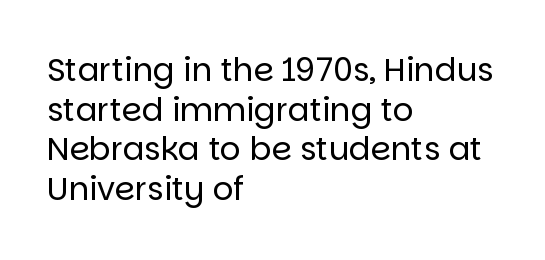
{"serif": "no", "italic": "no", "bold": "no", "weight": "regular", "width": "normal", "stroke_contrast": "low", "x_height": "large", "monospaced": "no", "underline": "no", "align": "left", "line_spacing_ratio": 1.24, "letter_spacing": "normal", "letter_spacing_em": 0.0, "glyph_px": 32}
